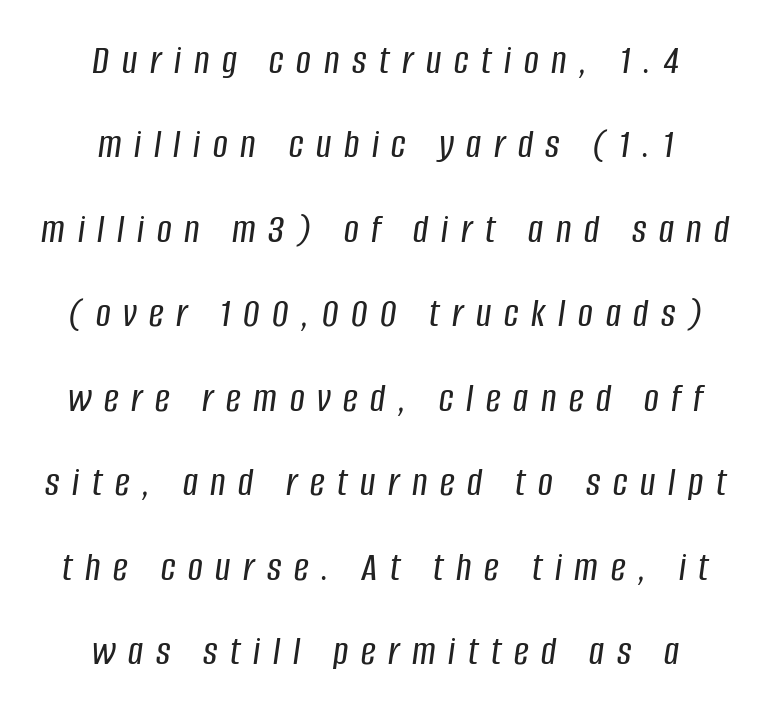
Typeset on center — no edge is straight. No word sits above an underline. Would a proofreader flag this as italicized? Yes. Spacing verdict: proportional, widths tailored to each character.
